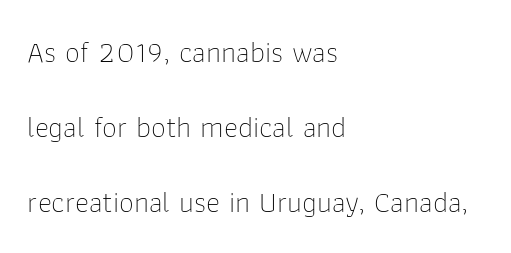
{"serif": "no", "italic": "no", "bold": "no", "weight": "thin", "width": "normal", "stroke_contrast": "low", "x_height": "medium", "monospaced": "no", "underline": "no", "align": "left", "line_spacing": "loose", "line_spacing_ratio": 2.5, "letter_spacing": "normal", "letter_spacing_em": 0.0, "glyph_px": 30}
